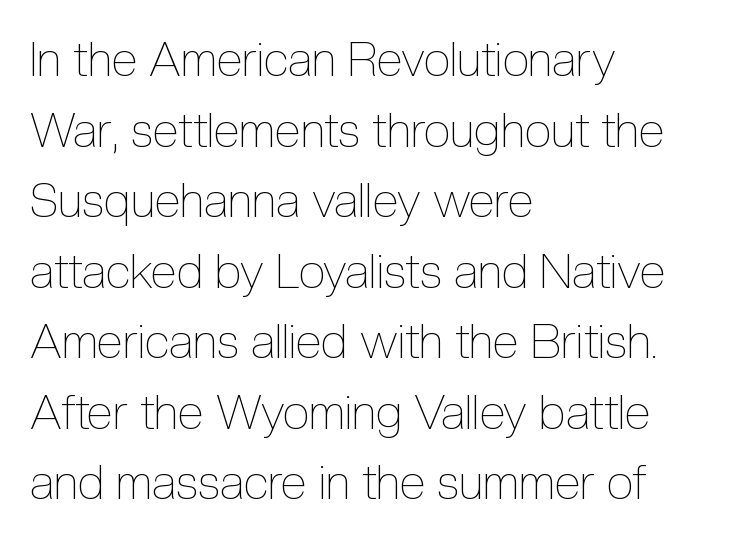
The image shows 48 px thin, condensed type, upright; set left-aligned, normal line spacing (1.47x), normal letter spacing, not underlined; a medium x-height.
